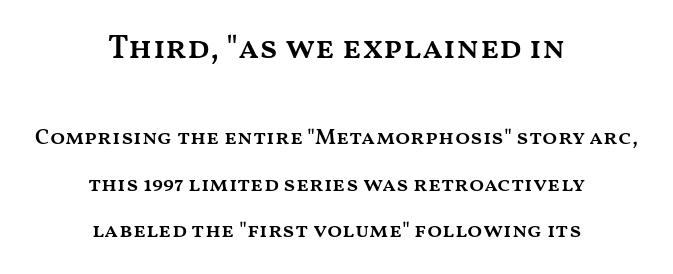
The foot of each line stays bare and open. The typography opts for an upright posture over an oblique one. A typesetter would call this proportional, since set widths differ per character. Interline gaps are noticeably wide in this sample. How heavy is the stroke? Medium-heavy — a semibold, shy of bold.
